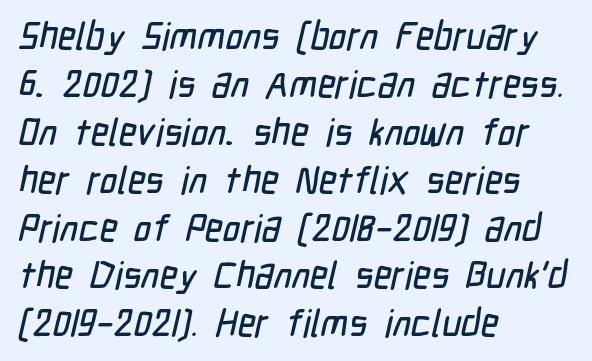
Q: Is the typeface a serif or a sans-serif typeface? A: Sans-serif.
Q: Is the text underlined? A: No.
Q: How is the paragraph aligned? A: Left-aligned.
Q: Is the spacing between letters normal or unusually wide? A: Normal.
Q: Is the spacing between lines tight, normal or loose? A: Normal.
Q: Width (condensed, normal, or wide)? A: Condensed.
Q: Stroke contrast? A: Low.
Q: x-height? A: Medium.
Q: Monospaced? A: No.
